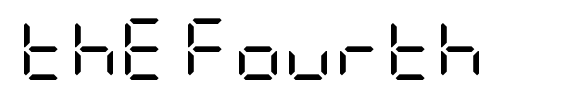
Q: Is the text bold? A: No.
Q: Is the text italic (slanted)? A: No, it is upright.
Q: Is the typeface a serif or a sans-serif typeface? A: Sans-serif.
Q: Is the text underlined? A: No.
Q: Is the spacing between letters normal or unusually wide? A: Normal.
Q: Width (condensed, normal, or wide)? A: Condensed.
Q: Stroke contrast? A: Low.
Q: x-height? A: Large.
